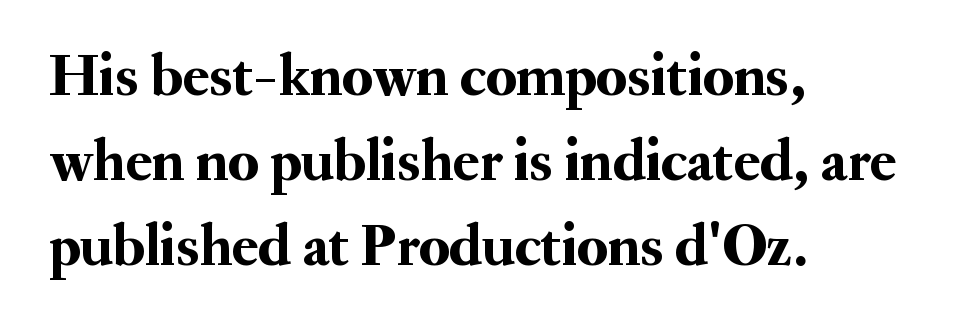
{"serif": "yes", "italic": "no", "width": "normal", "stroke_contrast": "medium", "x_height": "small", "monospaced": "no", "underline": "no", "align": "left", "line_spacing": "normal", "line_spacing_ratio": 1.42, "letter_spacing": "normal", "letter_spacing_em": 0.0, "glyph_px": 60}
